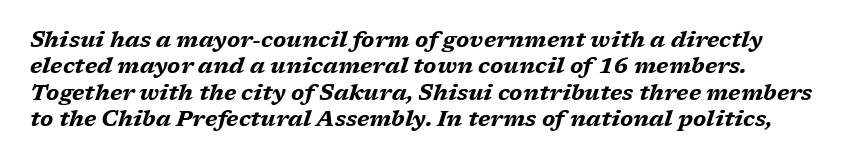
Q: Is the text bold? A: Yes.
Q: Is the text italic (slanted)? A: Yes, it leans right by about 17 degrees.
Q: Is the text underlined? A: No.
Q: How is the paragraph aligned? A: Left-aligned.
Q: Is the spacing between letters normal or unusually wide? A: Normal.
